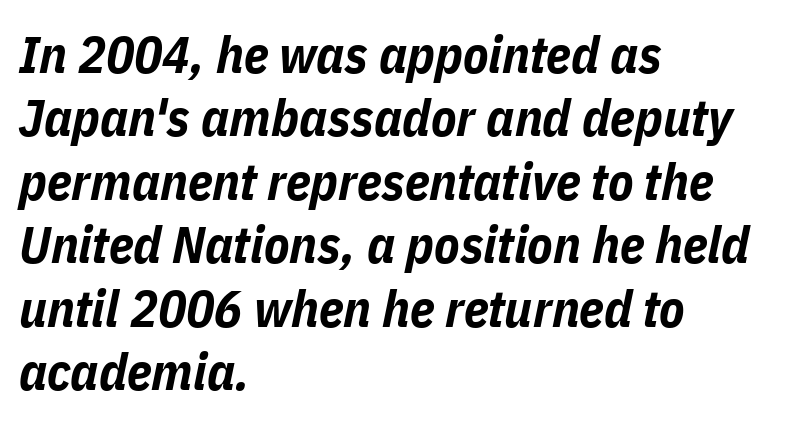
The image shows 52 px bold, condensed type, italic (leaning right); set left-aligned, line spacing 1.22x, normal letter spacing, not underlined; low stroke contrast and a medium x-height.
